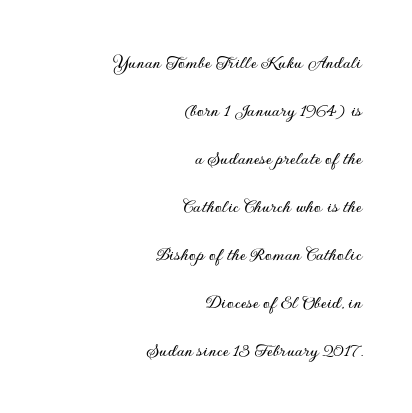
The image shows 20 px text type; set right-aligned, loose line spacing (2.4x), normal letter spacing, not underlined.
